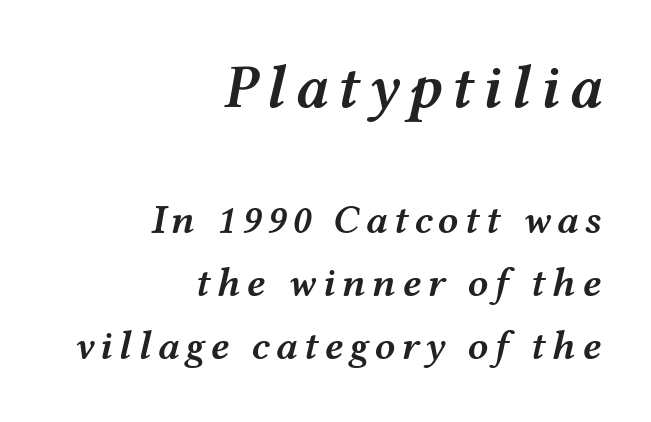
{"italic": "yes", "lean": "right", "slant_degrees": 12, "bold": "semi", "weight": "semibold", "width": "wide", "stroke_contrast": "medium", "x_height": "medium", "monospaced": "no", "underline": "no", "align": "right", "line_spacing": "normal", "line_spacing_ratio": 1.54, "larger_block": "first", "size_ratio": 1.51, "glyph_px": 62}
